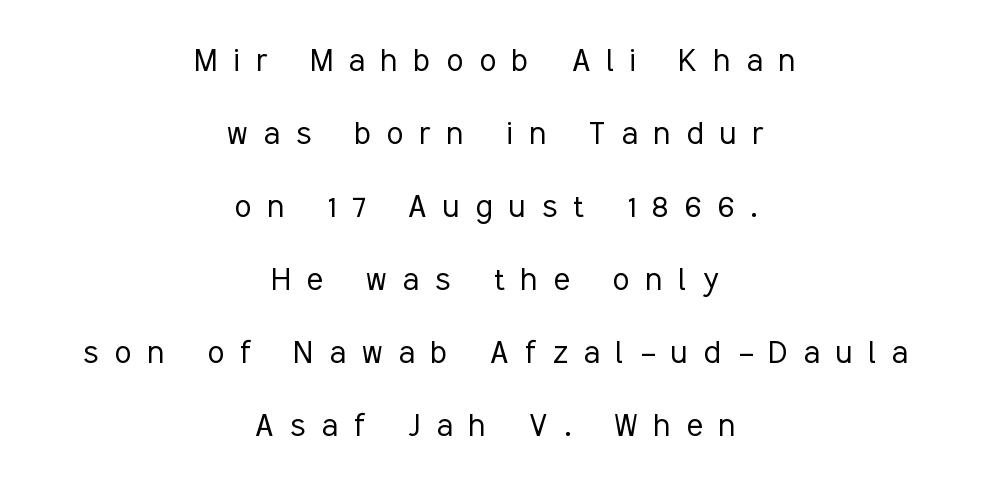
The image shows 38 px light, condensed sans-serif type, upright; set centered, loose line spacing (1.92x), unusually wide letter spacing (+0.43 em), not underlined; low stroke contrast and a medium x-height.
